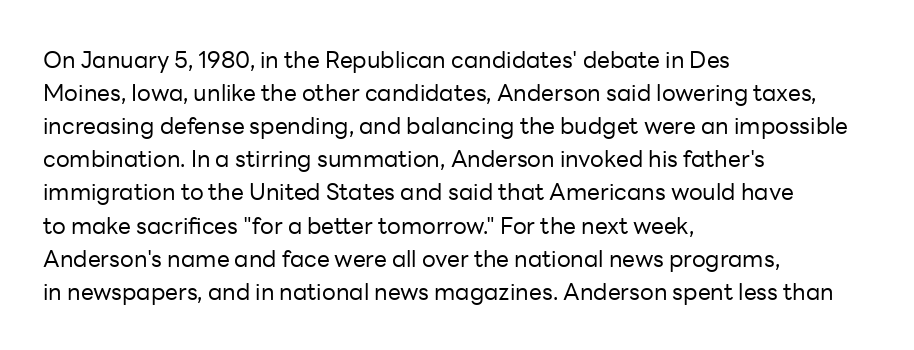
Does extra space separate the letters? No, they use regular spacing. The rendering anchors every line to the left-hand side. The axis of the letterforms is exactly vertical. These lines sit exactly where default settings would place them. Ink coverage per letter is moderate at most. Bare-footed words on every line.
